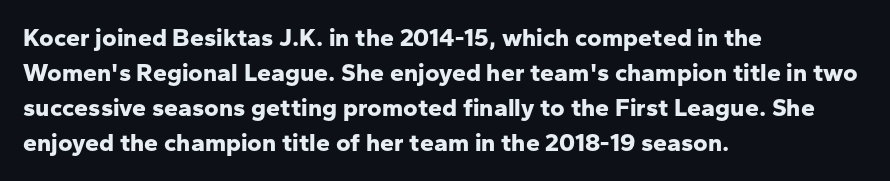
The image shows 25 px bold type, upright; set left-aligned, normal line spacing (1.4x), normal letter spacing, not underlined.
